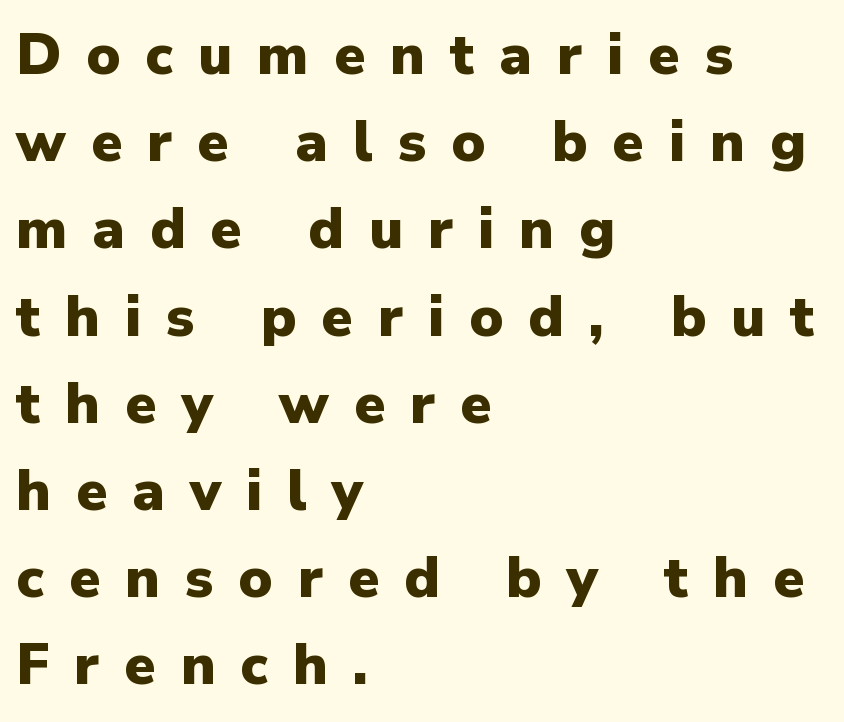
Letters rest on an invisible, unmarked baseline. Layout note: lines flush left. This sample has the flowing, uneven cadence of proportional lettering. Does the weight exceed regular? Yes, all the way to bold. Designer's note — italics off, roman on.
